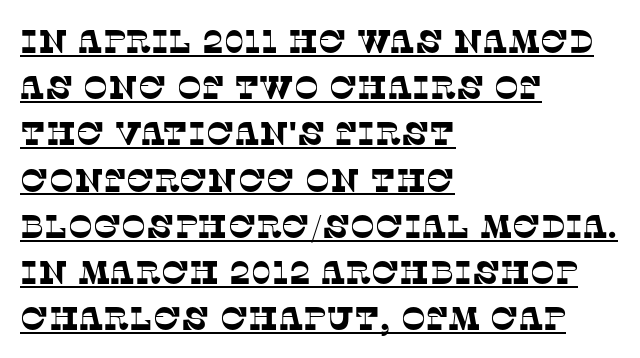
The image shows 33 px serif type; set left-aligned, normal line spacing (1.4x), normal letter spacing, underlined; low stroke contrast and a large x-height.
